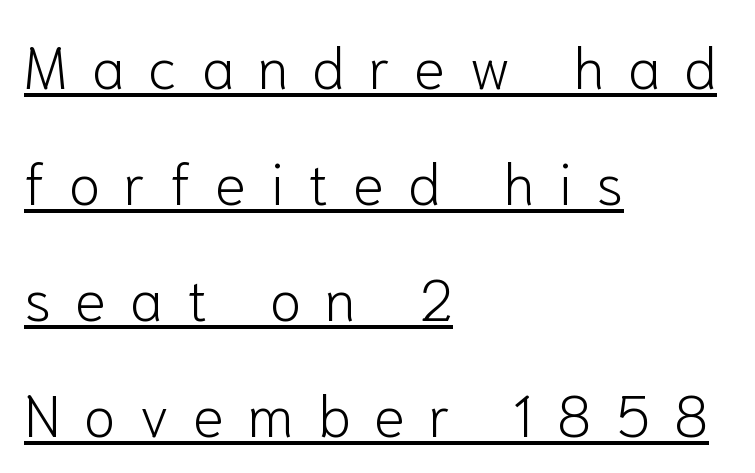
{"serif": "no", "italic": "no", "bold": "no", "weight": "light", "width": "normal", "stroke_contrast": "low", "x_height": "medium", "monospaced": "no", "underline": "yes", "align": "left", "line_spacing": "loose", "line_spacing_ratio": 2.0, "letter_spacing": "wide", "letter_spacing_em": 0.41, "glyph_px": 58}
